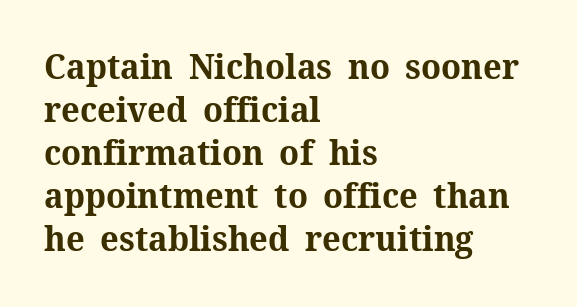
The image shows 35 px bold serif type, upright; set left-aligned, line spacing 1.23x, normal letter spacing, not underlined; medium stroke contrast and a medium x-height.
